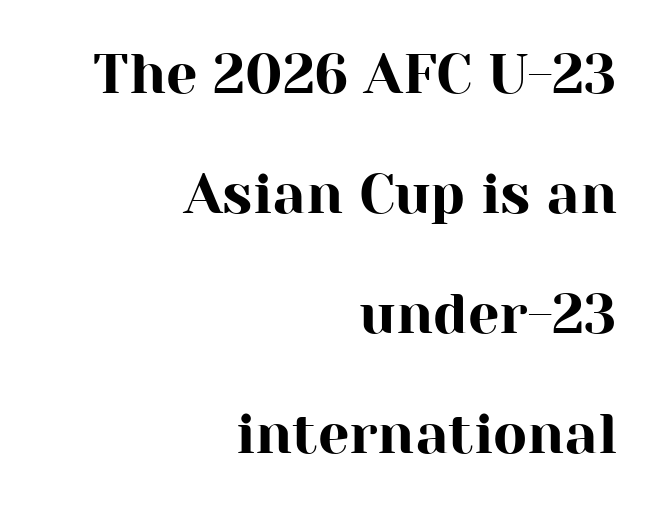
The image shows 56 px serif type, upright; set right-aligned, loose line spacing (2.14x), normal letter spacing, not underlined; high stroke contrast and a medium x-height.
